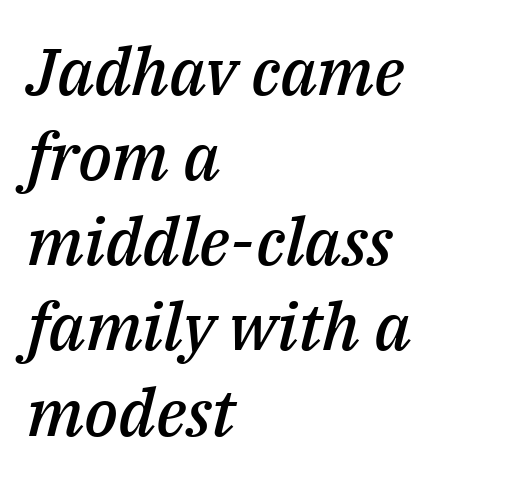
Q: Is the text bold? A: Semi-bold.
Q: Is the text italic (slanted)? A: Yes, it leans right by about 14 degrees.
Q: Is the text underlined? A: No.
Q: How is the paragraph aligned? A: Left-aligned.
Q: Is the spacing between letters normal or unusually wide? A: Normal.
Q: Is the spacing between lines tight, normal or loose? A: Normal.
Q: Width (condensed, normal, or wide)? A: Normal.
Q: Stroke contrast? A: Medium.
Q: x-height? A: Medium.
Q: Monospaced? A: No.
